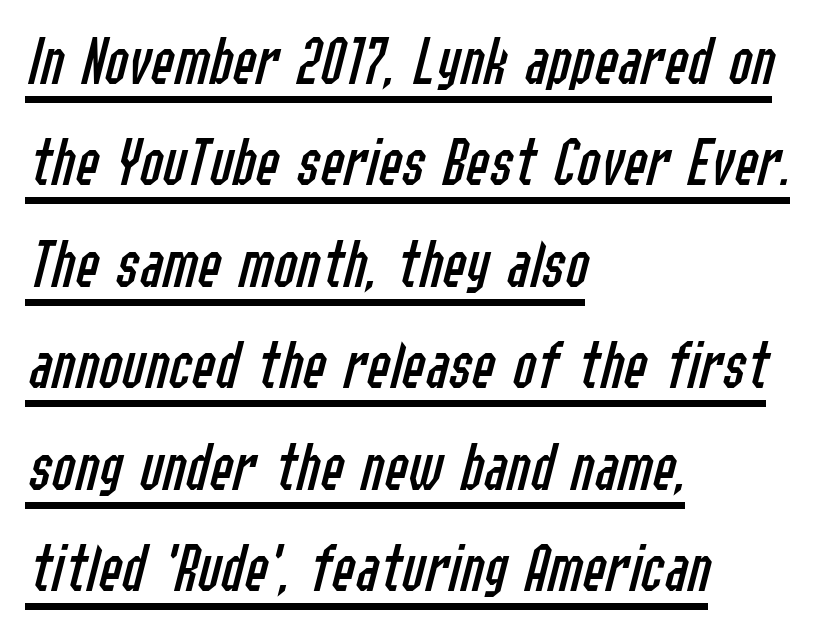
The image shows 70 px regular-weight, condensed type, italic (leaning right); set left-aligned, normal line spacing (1.45x), normal letter spacing, underlined; low stroke contrast and a medium x-height.
